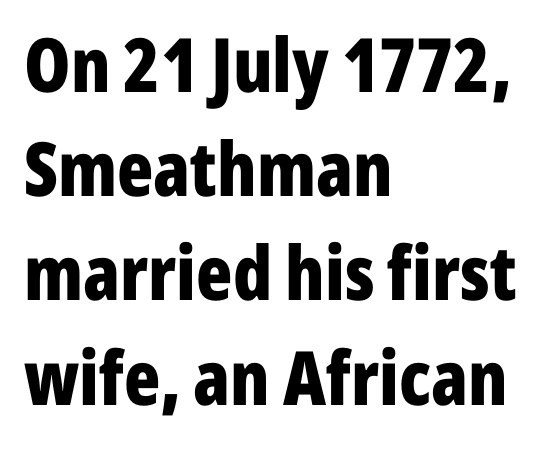
Short note: letters normally spaced. The typography opts for an upright posture over an oblique one. Descenders hang freely into open space. The letters are bold, with thick, heavy strokes.
